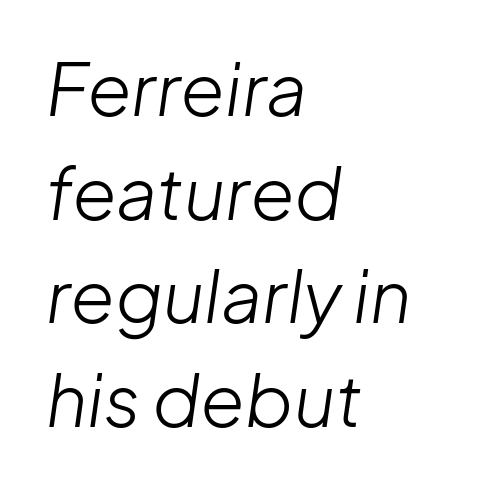
The image shows 72 px light type, italic (leaning right); set left-aligned, normal line spacing (1.44x), normal letter spacing, not underlined; low stroke contrast and a medium x-height.
